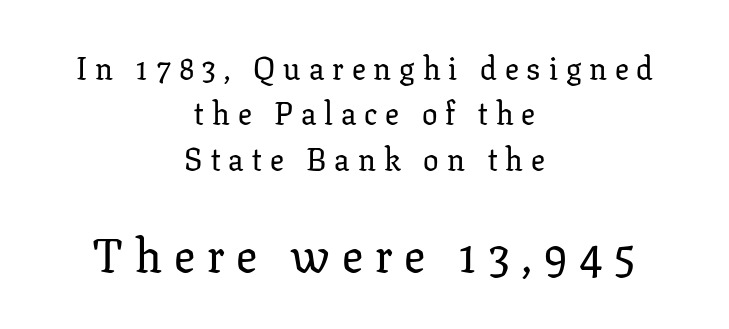
The image shows 47 px serif type, upright; set centered, normal line spacing (1.46x), unusually wide letter spacing (+0.26 em), not underlined; the second (bottom) block is 1.52x larger; low stroke contrast and a medium x-height.
